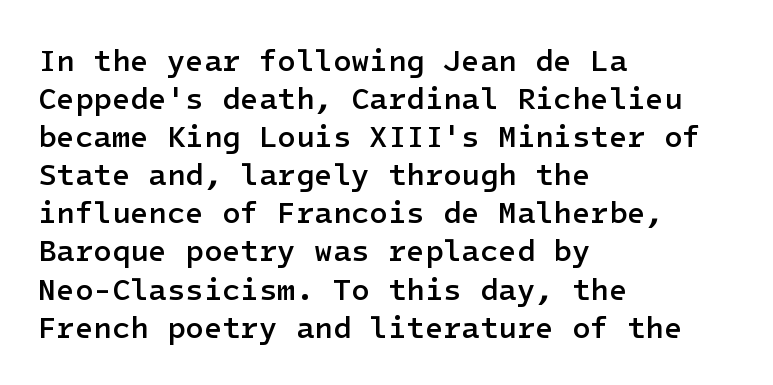
The image shows 30 px semibold sans-serif type, upright; set left-aligned, normal line spacing (1.27x), normal letter spacing, not underlined; low stroke contrast and a medium x-height.
